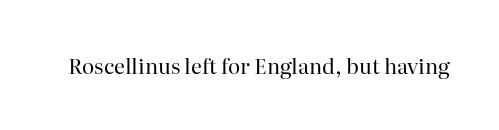
Q: Is the text bold? A: No.
Q: Is the text italic (slanted)? A: No, it is upright.
Q: Is the text underlined? A: No.
Q: Is the spacing between letters normal or unusually wide? A: Normal.
